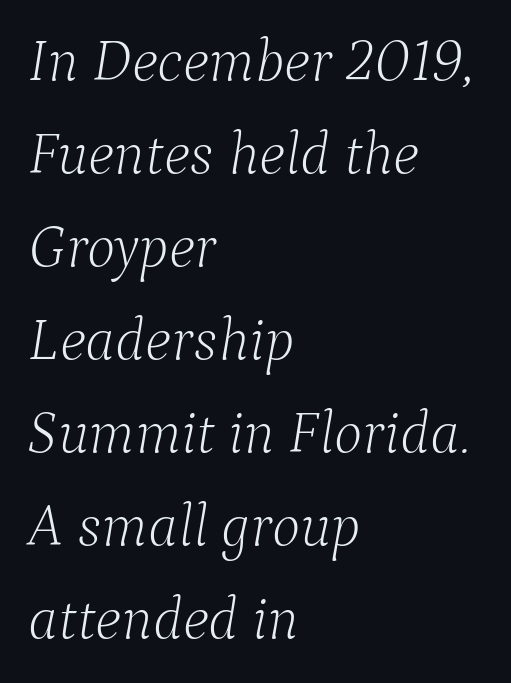
{"serif": "yes", "italic": "yes", "lean": "right", "slant_degrees": 9, "bold": "no", "weight": "light", "width": "normal", "stroke_contrast": "low", "x_height": "medium", "monospaced": "no", "underline": "no", "align": "left", "line_spacing": "normal", "line_spacing_ratio": 1.55, "letter_spacing": "normal", "letter_spacing_em": 0.0, "glyph_px": 60}
